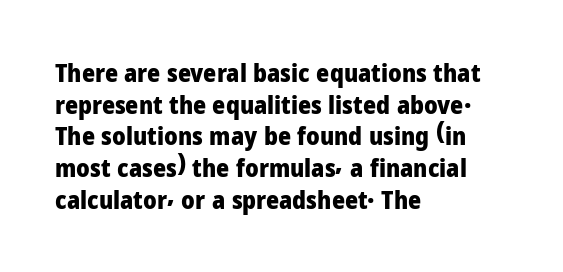
{"italic": "no", "bold": "yes", "underline": "no", "align": "left", "line_spacing": "normal", "line_spacing_ratio": 1.27, "letter_spacing": "normal", "letter_spacing_em": 0.0, "glyph_px": 25}
